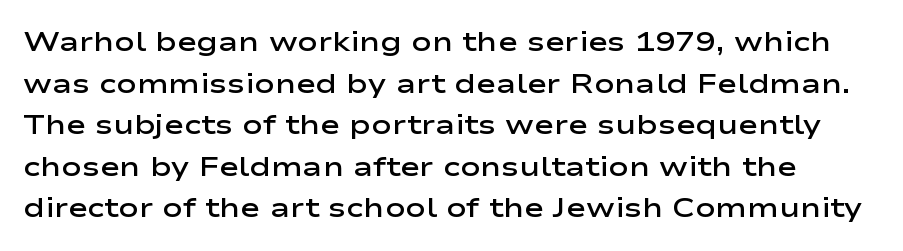
{"italic": "no", "bold": "semi", "underline": "no", "line_spacing": "normal", "line_spacing_ratio": 1.54, "letter_spacing": "normal", "letter_spacing_em": 0.0, "glyph_px": 27}
